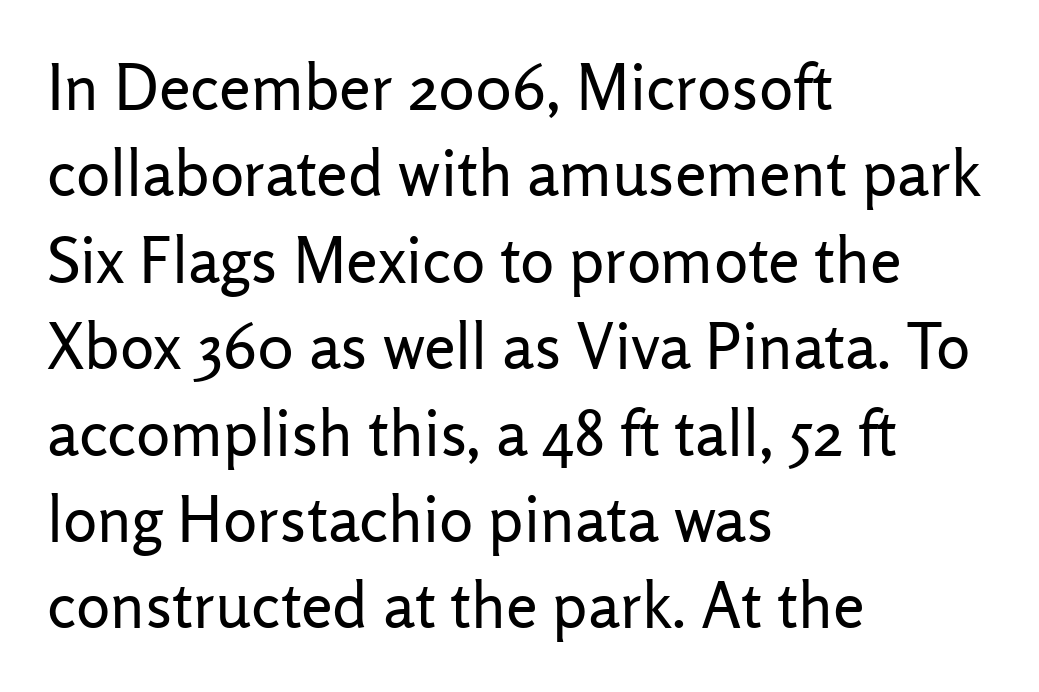
Q: Is the text bold? A: No.
Q: Is the text italic (slanted)? A: No, it is upright.
Q: Is the typeface a serif or a sans-serif typeface? A: Sans-serif.
Q: Is the text underlined? A: No.
Q: How is the paragraph aligned? A: Left-aligned.
Q: Is the spacing between letters normal or unusually wide? A: Normal.
Q: Is the spacing between lines tight, normal or loose? A: Normal.
Q: Width (condensed, normal, or wide)? A: Normal.
Q: Stroke contrast? A: Low.
Q: x-height? A: Medium.
Q: Monospaced? A: No.
